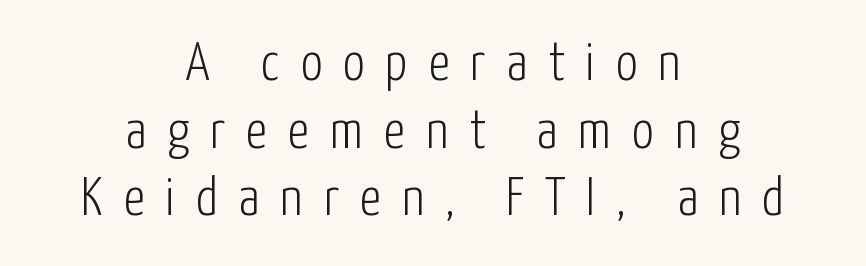
Is this a fixed-width face? No — the glyphs have proportional, varying widths. Here the glyphs are tracked loosely, breaking word shapes into spaced letters. Rule under the text: the space is simply empty. Is the block centered? Yes — each line is placed symmetrically about the middle. The cut favours lightness, reaching ordinary text weight at its darkest.
